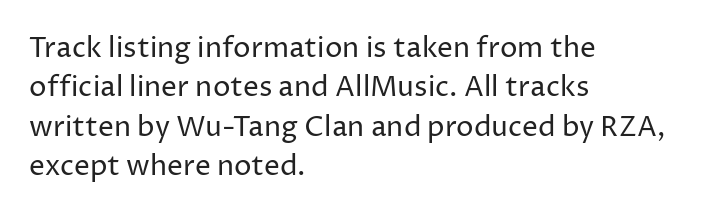
The letters carry no serifs — their stems end cleanly without finishing strokes. The strokes carry an ordinary text weight at most. Does extra space separate the letters? No, they use regular spacing. Here the designer chose a conventional face with non-uniform glyph widths.
